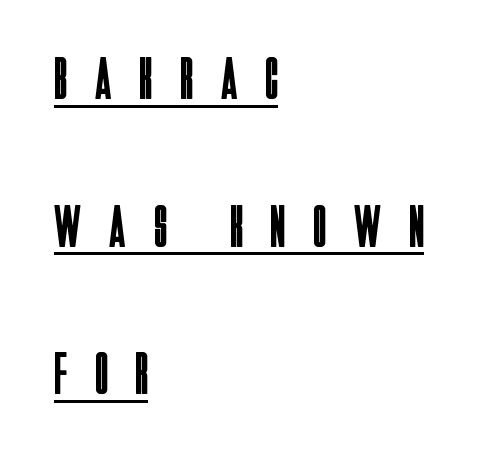
Spacing verdict: proportional, widths tailored to each character. Unbolded letterforms with no extra heft. Inter-character spacing is expanded well beyond the font's built-in metrics. Do the letters lean? They stand straight. Teacher's note: observe the even left margin — that is flush-left alignment. Unlike a traditional serif, this face leaves its strokes unadorned.
